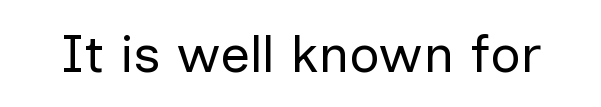
Q: Is the text bold? A: No.
Q: Is the text italic (slanted)? A: No, it is upright.
Q: Is the typeface a serif or a sans-serif typeface? A: Sans-serif.
Q: Is the text underlined? A: No.
Q: Is the spacing between letters normal or unusually wide? A: Normal.
Q: Width (condensed, normal, or wide)? A: Normal.
Q: Stroke contrast? A: Low.
Q: x-height? A: Medium.
Q: Monospaced? A: No.
